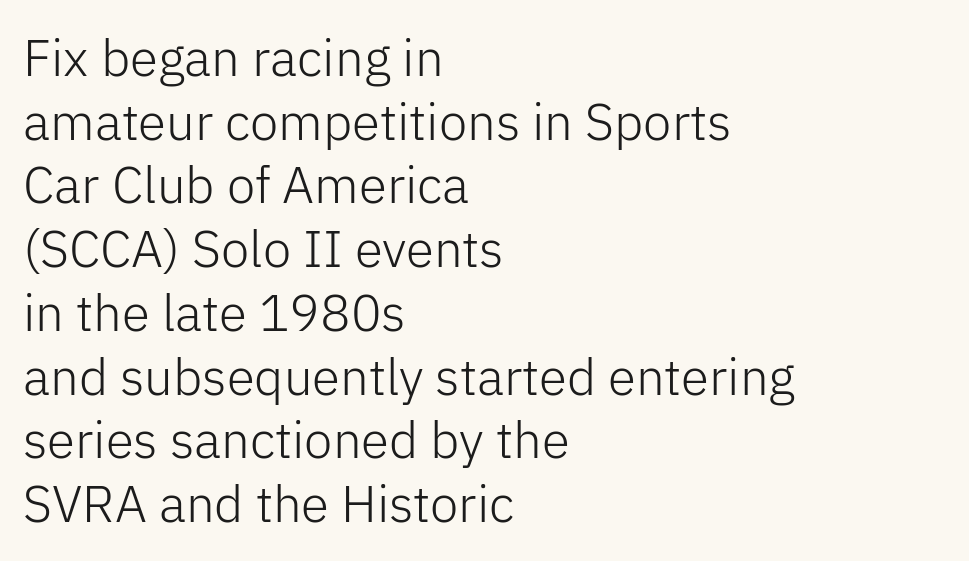
Q: Is the text bold? A: No.
Q: Is the text italic (slanted)? A: No, it is upright.
Q: Is the typeface a serif or a sans-serif typeface? A: Sans-serif.
Q: Is the text underlined? A: No.
Q: How is the paragraph aligned? A: Left-aligned.
Q: Is the spacing between letters normal or unusually wide? A: Normal.
Q: Is the spacing between lines tight, normal or loose? A: Normal.
Q: Width (condensed, normal, or wide)? A: Normal.
Q: Stroke contrast? A: Low.
Q: x-height? A: Medium.
Q: Monospaced? A: No.
